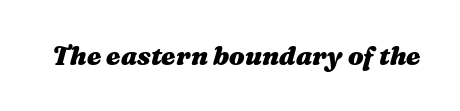
{"italic": "yes", "lean": "right", "slant_degrees": 16, "bold": "yes", "underline": "no", "letter_spacing": "normal", "letter_spacing_em": 0.0, "glyph_px": 26}
